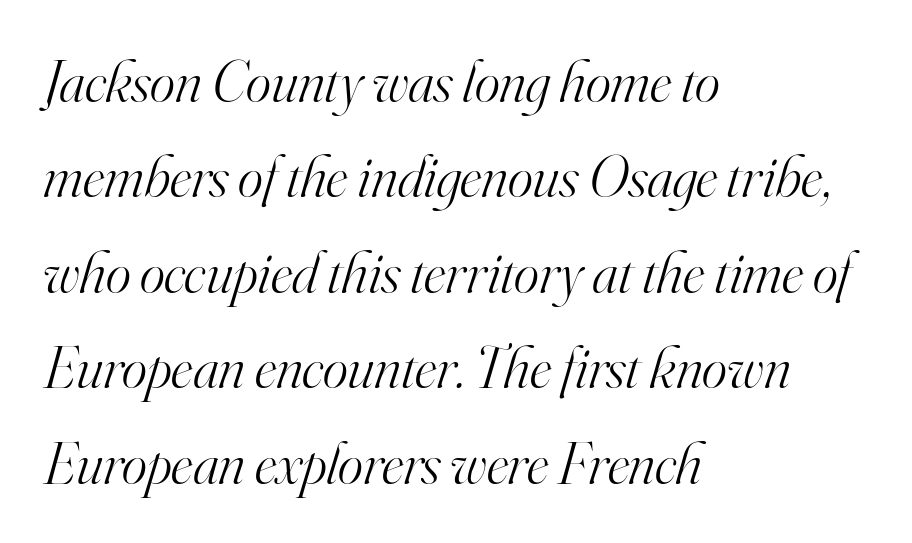
The image shows 60 px light serif type, italic (leaning right); set left-aligned, normal line spacing (1.59x), normal letter spacing, not underlined; high stroke contrast and a small x-height.
